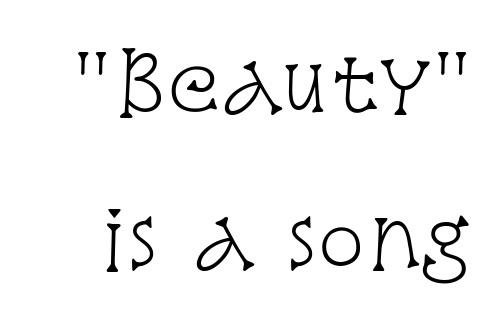
Q: Is the text bold? A: No.
Q: Is the text italic (slanted)? A: No, it is upright.
Q: Is the typeface a serif or a sans-serif typeface? A: Serif.
Q: Is the text underlined? A: No.
Q: Is the spacing between letters normal or unusually wide? A: Normal.
Q: Is the spacing between lines tight, normal or loose? A: Loose.
Q: Width (condensed, normal, or wide)? A: Condensed.
Q: Stroke contrast? A: Low.
Q: x-height? A: Large.
Q: Monospaced? A: No.
